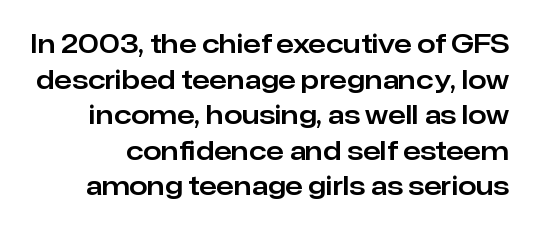
The image shows 26 px text type, upright; set normal line spacing (1.37x), normal letter spacing, not underlined.
